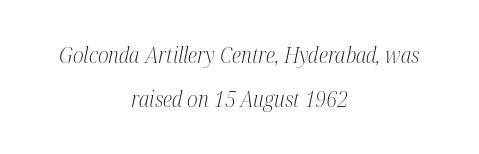
The rendering uses a large line-height, opening up the rows. Is the block centered? Yes — each line is placed symmetrically about the middle. Characters are canted at an angle relative to the baseline's perpendicular. Anything drawn beneath the words? Only blank space. Ink coverage per letter is moderate at most.
